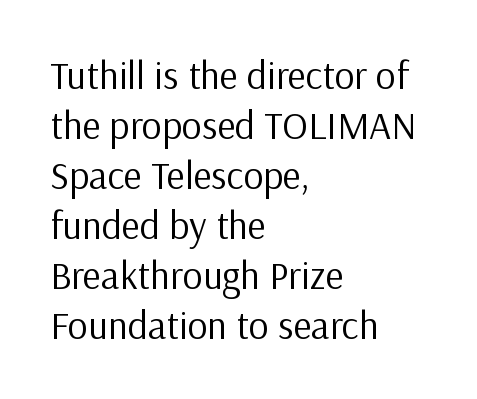
{"serif": "no", "italic": "no", "bold": "no", "weight": "regular", "width": "normal", "stroke_contrast": "low", "x_height": "medium", "monospaced": "no", "underline": "no", "align": "left", "line_spacing": "normal", "line_spacing_ratio": 1.28, "letter_spacing": "normal", "letter_spacing_em": 0.0, "glyph_px": 39}
